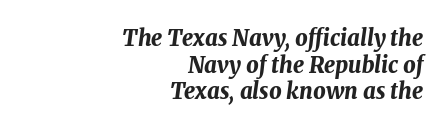
A dark, heavy texture on the line: the type is bold. The rag falls on the left side of this text block. Is the type slanted? Yes — the strokes lean at a clear angle. How are the letters spaced? Ordinarily, with no added tracking. This rendering features lettering with no underline.
